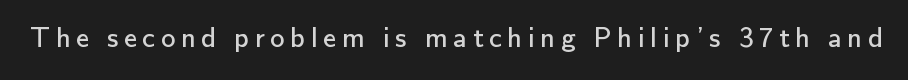
{"serif": "no", "italic": "no", "bold": "no", "weight": "regular", "width": "normal", "stroke_contrast": "low", "x_height": "small", "monospaced": "no", "underline": "no", "glyph_px": 29}
